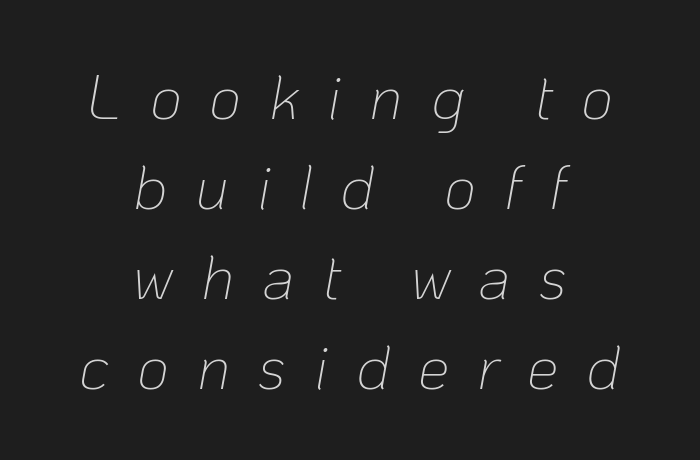
The passage is arranged like a title page — every line centered. Designer's note — italics engaged. Vertical spacing — default. Here the glyphs are tracked loosely, breaking word shapes into spaced letters. The letterforms sit at book weight or below.
